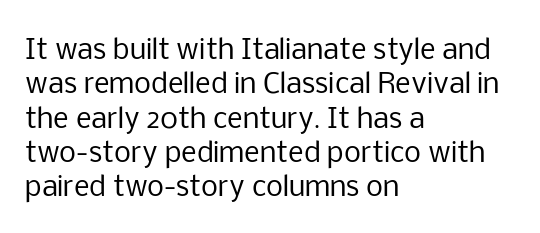
The letterforms sit at book weight or below. Honestly, the letter spacing is just normal — you wouldn't notice it. The type sits square on the baseline with zero lean. Unmarked baselines from the first word to the last. The text block is weighted toward the left margin, trailing off unevenly rightward. The designer left line spacing at the default.
